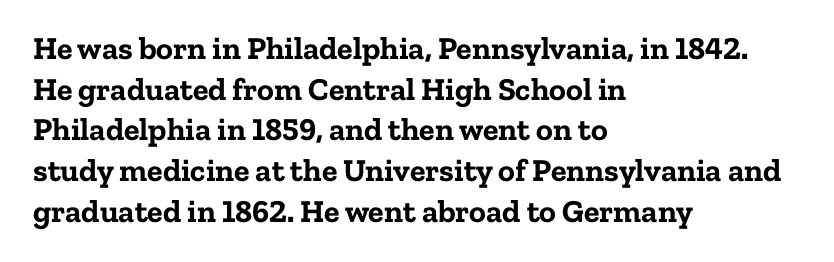
The passage shown is emphatically bold. Is this a fixed-width face? No — the glyphs have proportional, varying widths. Small tapered or slab feet sit at the stroke ends, so this counts as serif. A student would call this left alignment; a typographer would say flush left, rag right.
